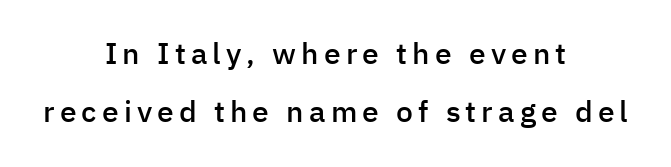
{"serif": "no", "italic": "no", "bold": "semi", "weight": "semibold", "width": "normal", "stroke_contrast": "low", "x_height": "medium", "monospaced": "no", "underline": "no", "align": "center", "line_spacing": "loose", "line_spacing_ratio": 1.95, "glyph_px": 30}
